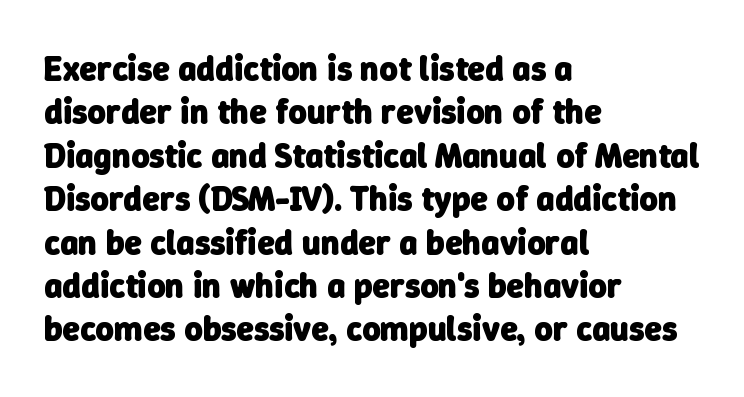
Left-aligned paragraph, ragged on the right. Nope, no serifs anywhere on these letters. These lines keep a tight, regular rhythm from letter to letter. Caption: bold face, heavy strokes.
